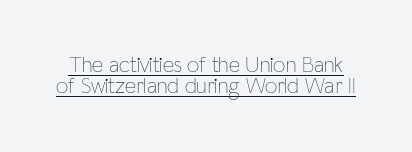
Q: Is the text bold? A: No.
Q: Is the text italic (slanted)? A: No, it is upright.
Q: Is the text underlined? A: Yes.
Q: Is the spacing between letters normal or unusually wide? A: Normal.
Q: Is the spacing between lines tight, normal or loose? A: Tight.
